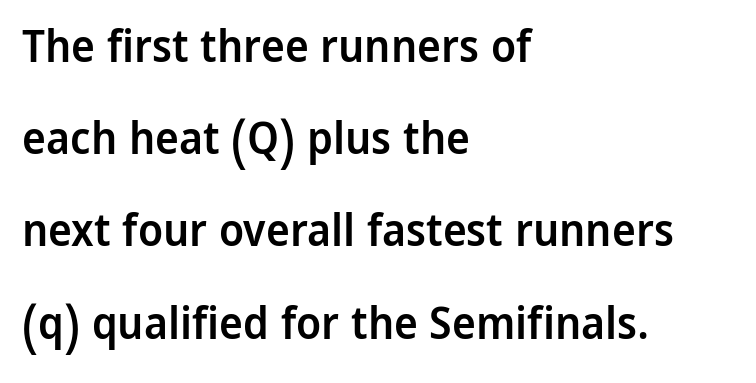
Q: Is the text bold? A: Semi-bold.
Q: Is the text italic (slanted)? A: No, it is upright.
Q: Is the typeface a serif or a sans-serif typeface? A: Sans-serif.
Q: Is the text underlined? A: No.
Q: How is the paragraph aligned? A: Left-aligned.
Q: Is the spacing between letters normal or unusually wide? A: Normal.
Q: Is the spacing between lines tight, normal or loose? A: Loose.
Q: Width (condensed, normal, or wide)? A: Normal.
Q: Stroke contrast? A: Low.
Q: x-height? A: Medium.
Q: Monospaced? A: No.
